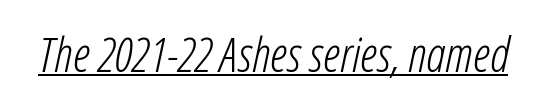
The strokes are not fattened; the text isn't bold. Does a line run under the words? Yes, clearly. The face used here is proportionally spaced, like ordinary book or web type. Style check: oblique.
